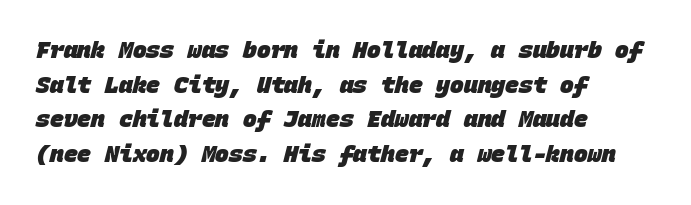
Q: Is the text bold? A: Yes.
Q: Is the text underlined? A: No.
Q: How is the paragraph aligned? A: Left-aligned.
Q: Is the spacing between letters normal or unusually wide? A: Normal.
Q: Is the spacing between lines tight, normal or loose? A: Normal.
